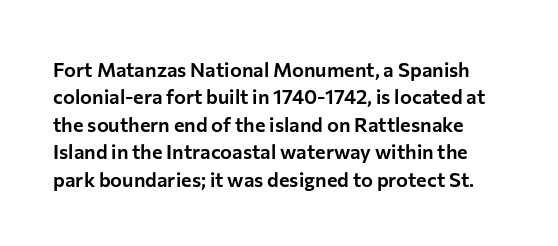
{"italic": "no", "underline": "no", "line_spacing": "normal", "line_spacing_ratio": 1.37, "letter_spacing": "normal", "letter_spacing_em": 0.0, "glyph_px": 20}
